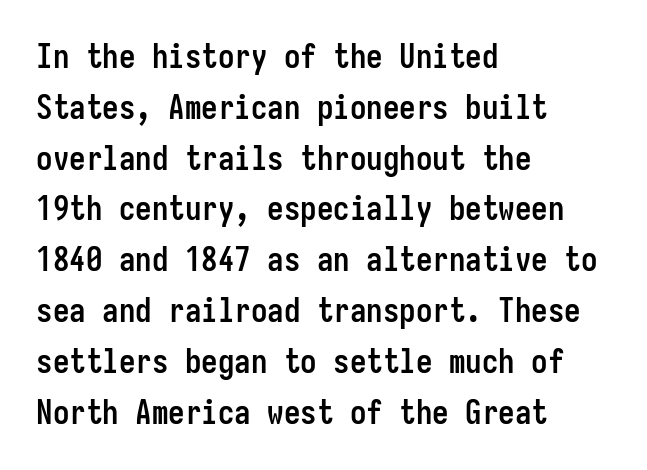
Q: Is the text bold? A: Yes.
Q: Is the text italic (slanted)? A: No, it is upright.
Q: Is the typeface a serif or a sans-serif typeface? A: Sans-serif.
Q: Is the text underlined? A: No.
Q: How is the paragraph aligned? A: Left-aligned.
Q: Is the spacing between letters normal or unusually wide? A: Normal.
Q: Is the spacing between lines tight, normal or loose? A: Normal.
Q: Width (condensed, normal, or wide)? A: Condensed.
Q: Stroke contrast? A: Low.
Q: x-height? A: Medium.
Q: Monospaced? A: Yes.
